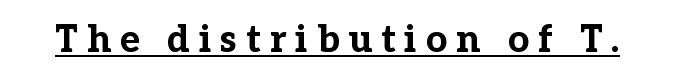
I'd call this a serif setting — the letters wear small feet. Typesetter's note: full bold, strokes at maximum text heaviness. Letter spacing: wide. Tall strokes in this sample are plumb rather than angled. The sample's only ornament is a line tracing under the words. Character widths vary here, with narrow letters taking less room than wide ones.
